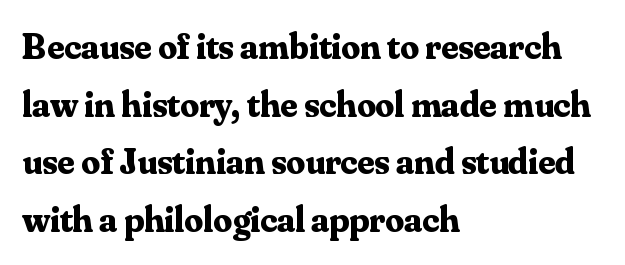
The paragraph has a hard left edge and a soft right edge. A full-strength bold gives these letters their thick strokes. Vertical strokes here are truly vertical. Descenders hang freely into open space.
